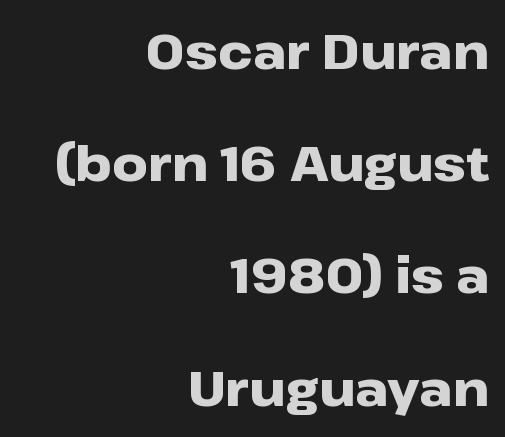
The image shows 49 px heavy, wide sans-serif type, upright; set right-aligned, loose line spacing (2.29x), normal letter spacing, not underlined; low stroke contrast and a medium x-height.
